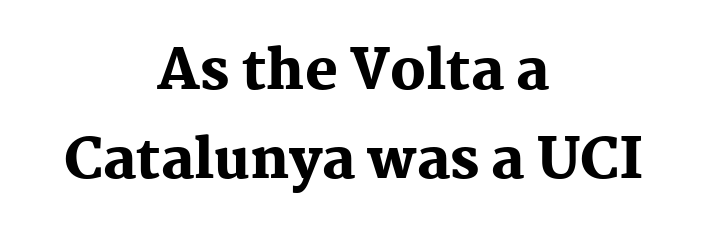
Teacher's note: observe the equal gaps on both sides — that is centered alignment. The gaps between neighbouring characters are ordinary and unremarkable. The space between consecutive lines is moderate. These words are printed bold, with thick strokes throughout. Here the designer chose a conventional face with non-uniform glyph widths. No italicization has been applied; the sample stays upright.
